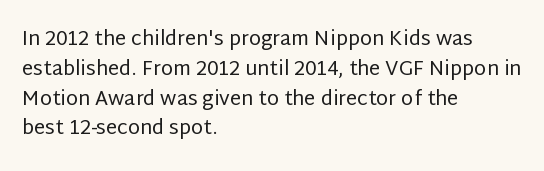
Q: Is the text bold? A: No.
Q: Is the text italic (slanted)? A: No, it is upright.
Q: Is the text underlined? A: No.
Q: How is the paragraph aligned? A: Left-aligned.
Q: Is the spacing between letters normal or unusually wide? A: Normal.
Q: Is the spacing between lines tight, normal or loose? A: Normal.
